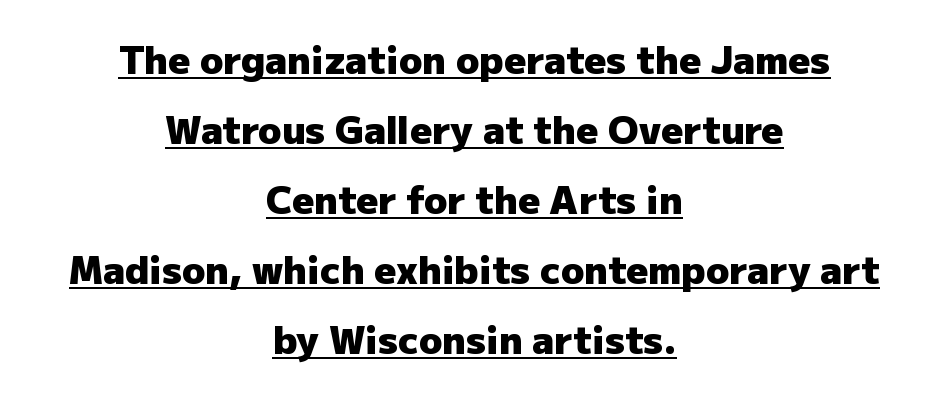
Looks like regular typesetting: each glyph gets only the width it needs. Does extra space separate the letters? No, they use regular spacing. Upright lettering throughout. Thick stems and heavy bowls — unmistakably bold.
